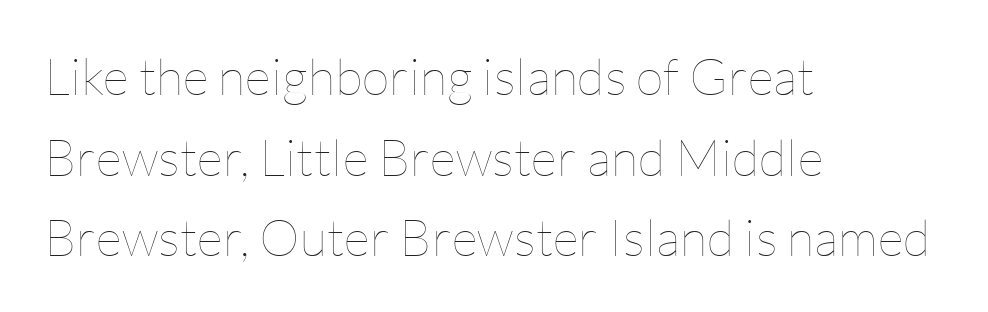
Q: Is the text bold? A: No.
Q: Is the text italic (slanted)? A: No, it is upright.
Q: Is the text underlined? A: No.
Q: How is the paragraph aligned? A: Left-aligned.
Q: Is the spacing between letters normal or unusually wide? A: Normal.
Q: Is the spacing between lines tight, normal or loose? A: Normal.
Q: Width (condensed, normal, or wide)? A: Normal.
Q: Stroke contrast? A: Low.
Q: x-height? A: Medium.
Q: Monospaced? A: No.
